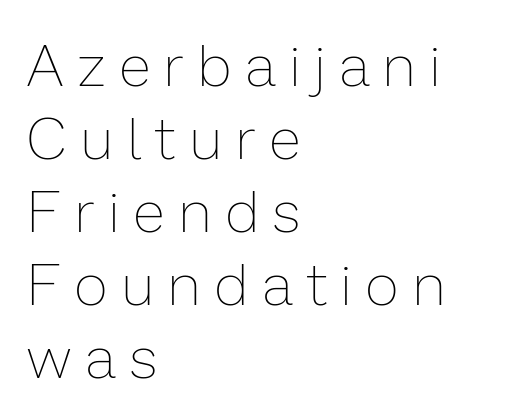
The image shows 58 px thin type, upright; set left-aligned, normal line spacing (1.26x), unusually wide letter spacing (+0.26 em), not underlined; low stroke contrast and a medium x-height.
